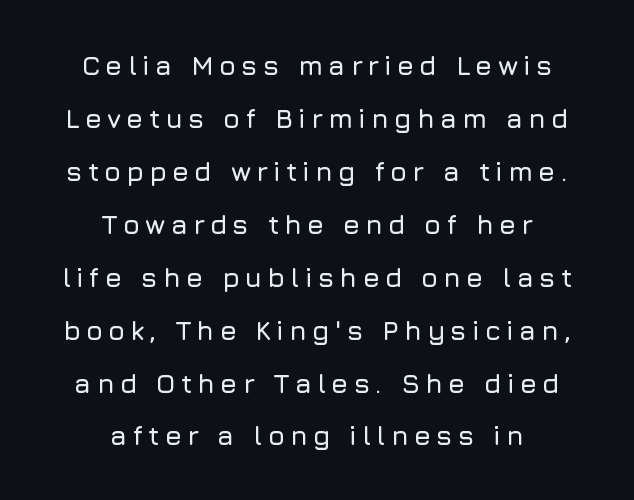
Q: Is the text italic (slanted)? A: No, it is upright.
Q: Is the text underlined? A: No.
Q: How is the paragraph aligned? A: Centered.
Q: Is the spacing between lines tight, normal or loose? A: Loose.
